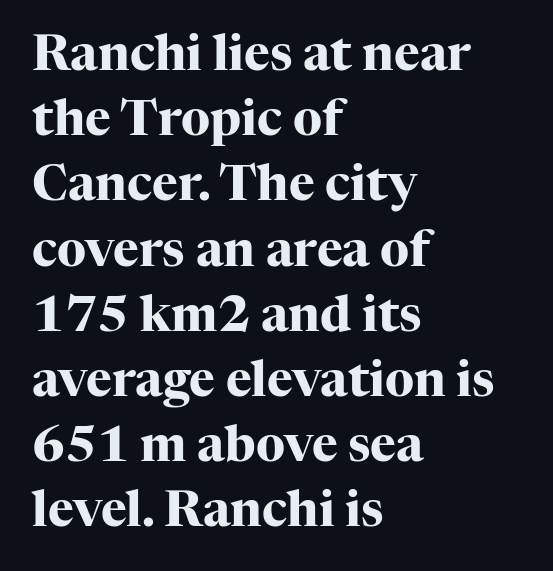
{"serif": "yes", "italic": "no", "bold": "yes", "weight": "heavy", "width": "normal", "stroke_contrast": "high", "x_height": "medium", "monospaced": "no", "underline": "no", "align": "left", "line_spacing": "normal", "line_spacing_ratio": 1.33, "letter_spacing": "normal", "letter_spacing_em": 0.0, "glyph_px": 49}
